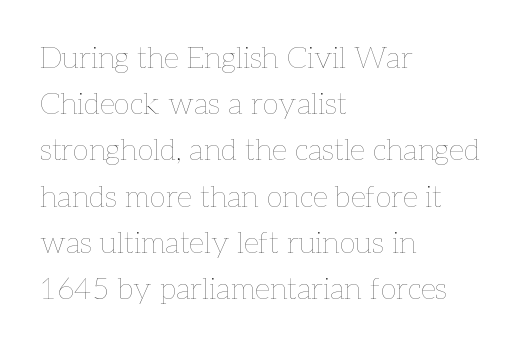
In CSS terms this would be text-align: left. Posture: straight, roman, zero tilt. Only glyphs here, with clear space below each row. The tracking reads as untouched default to a designer's eye. Leading: standard.
